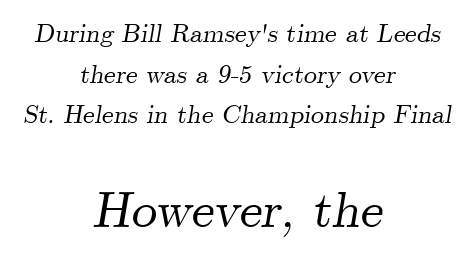
The image shows 51 px serif type, italic (leaning right); set centered, normal line spacing (1.56x), normal letter spacing, not underlined; the second (bottom) block is 1.96x larger; medium stroke contrast and a small x-height.
